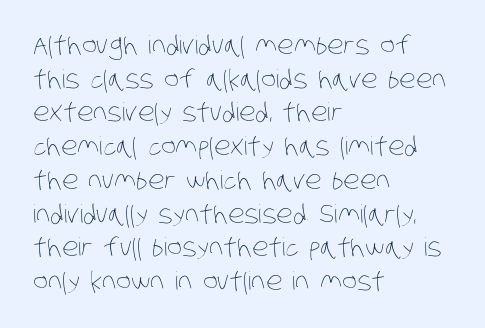
{"bold": "no", "underline": "no", "align": "left", "line_spacing": "normal", "line_spacing_ratio": 1.35, "letter_spacing": "normal", "letter_spacing_em": 0.0, "glyph_px": 25}
